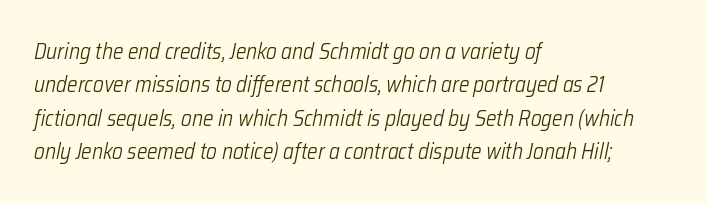
{"italic": "yes", "lean": "right", "slant_degrees": 12, "bold": "no", "underline": "no", "align": "left", "line_spacing": "normal", "line_spacing_ratio": 1.52, "letter_spacing": "normal", "letter_spacing_em": 0.0, "glyph_px": 22}
